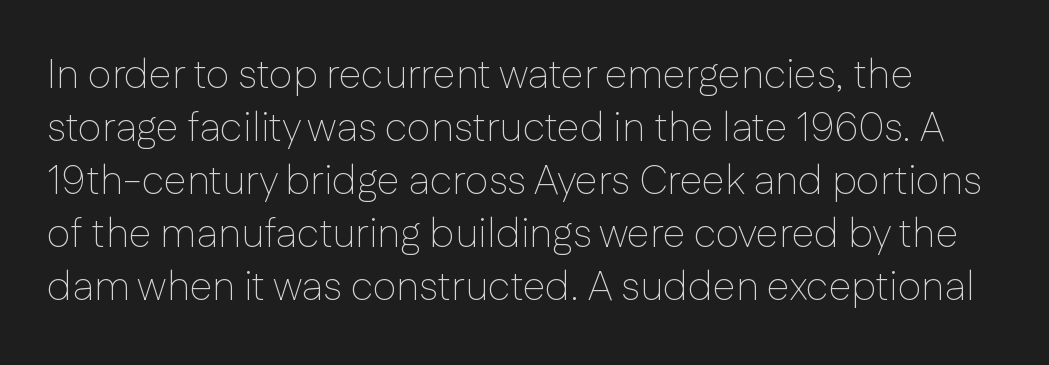
{"serif": "no", "italic": "no", "bold": "no", "weight": "thin", "width": "normal", "stroke_contrast": "low", "x_height": "medium", "monospaced": "no", "underline": "no", "line_spacing": "normal", "line_spacing_ratio": 1.29, "letter_spacing": "normal", "letter_spacing_em": 0.0, "glyph_px": 41}
